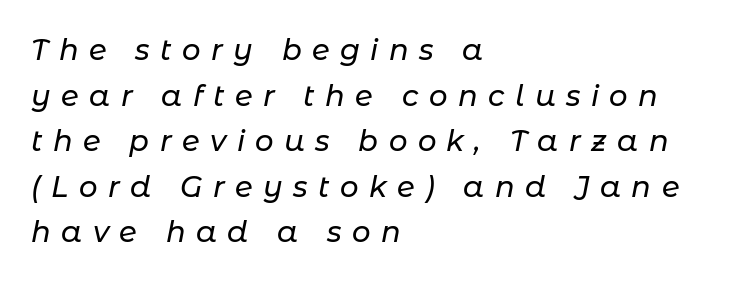
{"italic": "yes", "lean": "right", "slant_degrees": 11, "width": "normal", "stroke_contrast": "low", "x_height": "medium", "monospaced": "no", "underline": "no", "align": "left", "line_spacing": "normal", "line_spacing_ratio": 1.57, "letter_spacing": "wide", "letter_spacing_em": 0.36, "glyph_px": 29}
